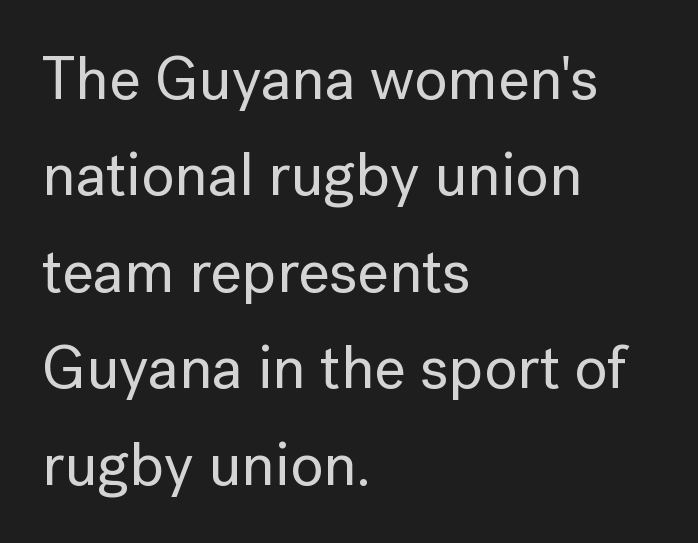
If you drew a line through each stem, it would be perfectly vertical. Line spacing here is normal. Default kerning and tracking; the words read as compact shapes. The face used here is proportionally spaced, like ordinary book or web type. You can tell from the bare stems that sans-serif type was used.
